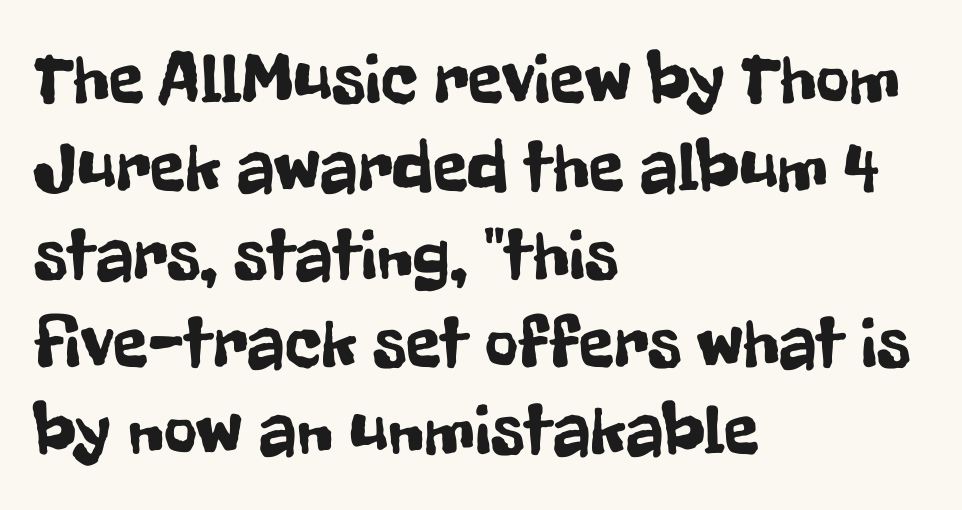
This rendering leaves character spacing at its baseline value. Do the characters align in a grid? No, the font is proportional. Nobody drew a line under any word here. This is the regular roman posture of the typeface. What kind of face is this? One without serifs — a sans.
